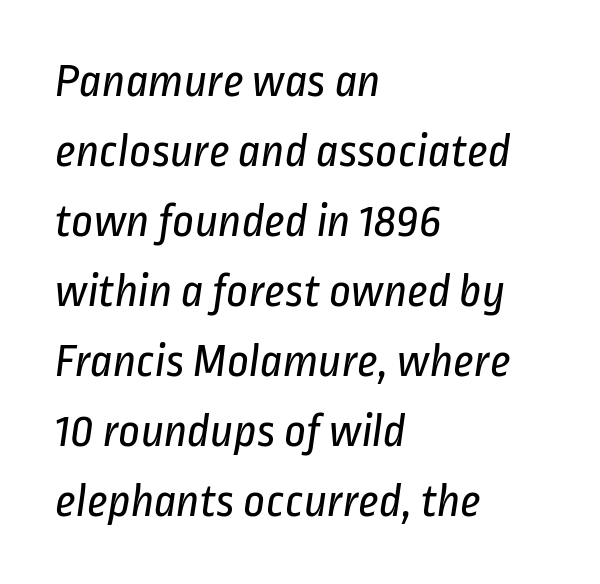
The horizontal fit of the characters is conventional and even. Stroke mass is kept to a normal reading level or below. Is the block centered? No — it sits flush against the left margin. Typographically, this falls in the sans-serif category. Each new line begins a customary step beneath the previous one. The passage shown is not underscored anywhere.
